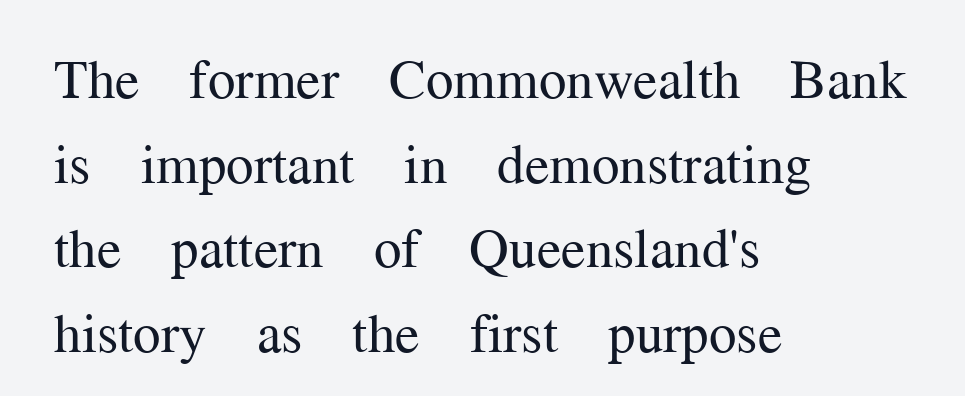
The image shows 55 px regular-weight serif type, upright; set left-aligned, normal line spacing (1.54x), normal letter spacing, not underlined; medium stroke contrast and a medium x-height.
